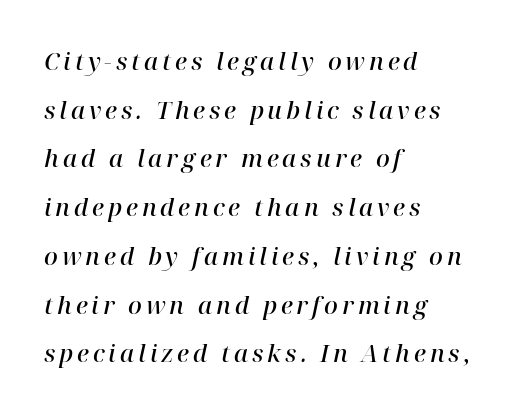
The image shows 24 px text type, italic (leaning right); set left-aligned, loose line spacing (2.03x), not underlined.
